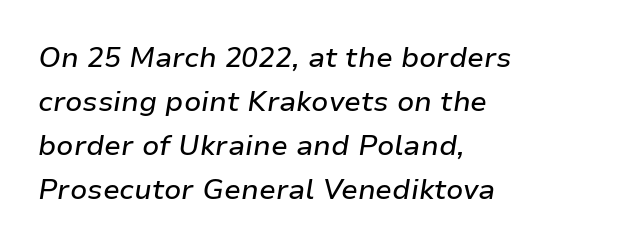
Reading down the block, your eye returns to a fixed left position each line. These lines are rendered in a variable-pitch font. Does the leading feel generous? No, just average. Decoration check: the copy has no underline. The passage shown has conventional tracking throughout. Characters are canted at an angle relative to the baseline's perpendicular.
